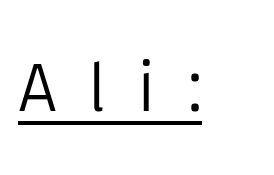
Q: Is the text bold? A: No.
Q: Is the text italic (slanted)? A: No, it is upright.
Q: Is the typeface a serif or a sans-serif typeface? A: Sans-serif.
Q: Is the text underlined? A: Yes.
Q: Is the spacing between letters normal or unusually wide? A: Unusually wide.
Q: Width (condensed, normal, or wide)? A: Normal.
Q: Stroke contrast? A: Low.
Q: x-height? A: Large.
Q: Monospaced? A: No.
